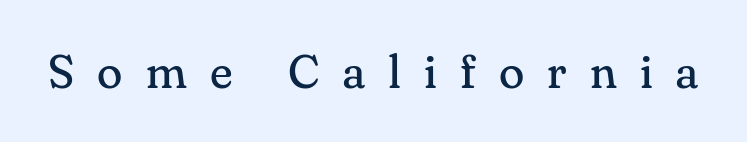
{"serif": "yes", "italic": "no", "bold": "no", "weight": "regular", "width": "normal", "stroke_contrast": "medium", "x_height": "small", "monospaced": "no", "underline": "no", "letter_spacing": "wide", "letter_spacing_em": 0.49, "glyph_px": 47}
